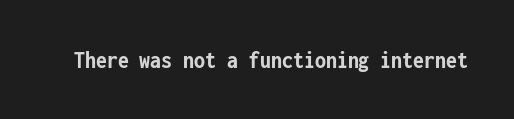
Q: Is the text bold? A: Yes.
Q: Is the text italic (slanted)? A: No, it is upright.
Q: Is the text underlined? A: No.
Q: Is the spacing between letters normal or unusually wide? A: Normal.
